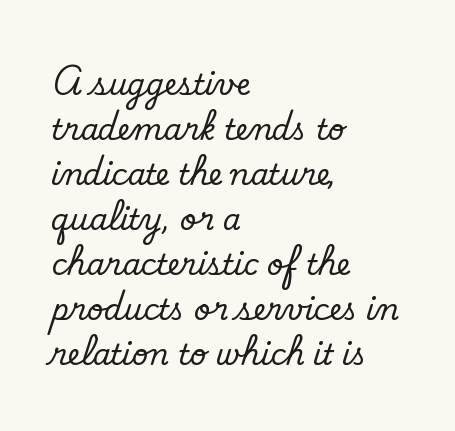
Q: Is the text bold? A: No.
Q: Is the typeface a serif or a sans-serif typeface? A: Sans-serif.
Q: Is the text underlined? A: No.
Q: How is the paragraph aligned? A: Left-aligned.
Q: Is the spacing between letters normal or unusually wide? A: Normal.
Q: Is the spacing between lines tight, normal or loose? A: Normal.
Q: Width (condensed, normal, or wide)? A: Normal.
Q: Stroke contrast? A: Low.
Q: x-height? A: Small.
Q: Monospaced? A: No.
